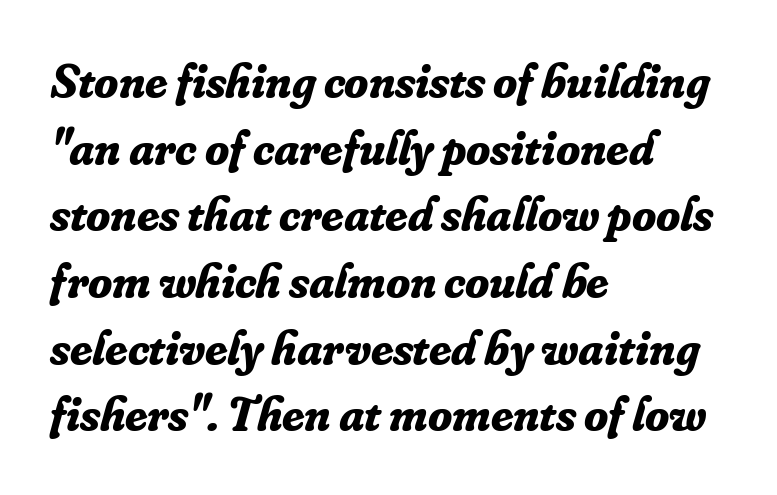
The image shows 49 px bold serif type, italic (leaning right); set left-aligned, normal line spacing (1.36x), normal letter spacing, not underlined; low stroke contrast and a small x-height.
